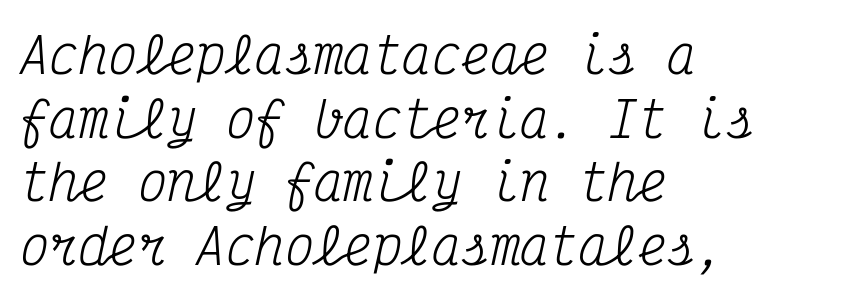
The image shows 49 px regular-weight, condensed serif type, italic (leaning right), monospaced; set left-aligned, normal line spacing (1.3x), normal letter spacing, not underlined; medium stroke contrast and a medium x-height.
